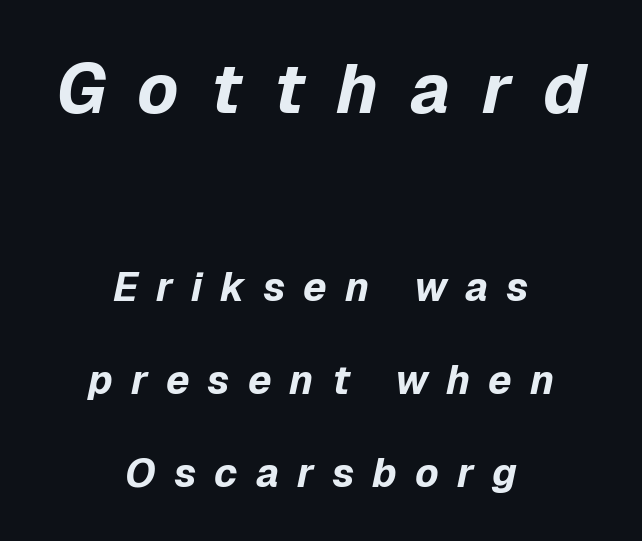
Q: Is the text bold? A: Yes.
Q: Is the text italic (slanted)? A: Yes, it leans right by about 12 degrees.
Q: Is the text underlined? A: No.
Q: How is the paragraph aligned? A: Centered.
Q: Is the spacing between letters normal or unusually wide? A: Unusually wide.
Q: Is the spacing between lines tight, normal or loose? A: Loose.
Q: Which block of text is set in a larger size, the first (top) or the second (bottom)? A: The first (top) one.
Q: Width (condensed, normal, or wide)? A: Normal.
Q: Stroke contrast? A: Low.
Q: x-height? A: Medium.
Q: Monospaced? A: No.
